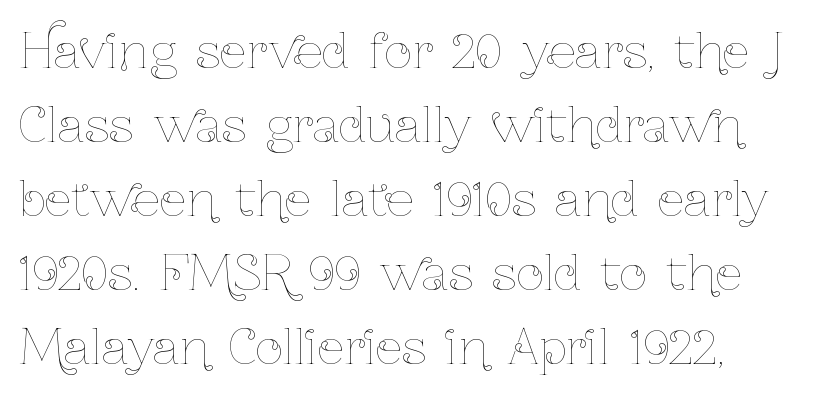
Compared with typical paragraphs, the rows here are spaced about the same. Tracking value appears to be zero — textbook default spacing. You can tell it's not italic because the verticals are truly vertical. Looks like regular typesetting: each glyph gets only the width it needs. No heavy texture on the line: the type isn't bold. Rule under the text: the space is simply empty.
